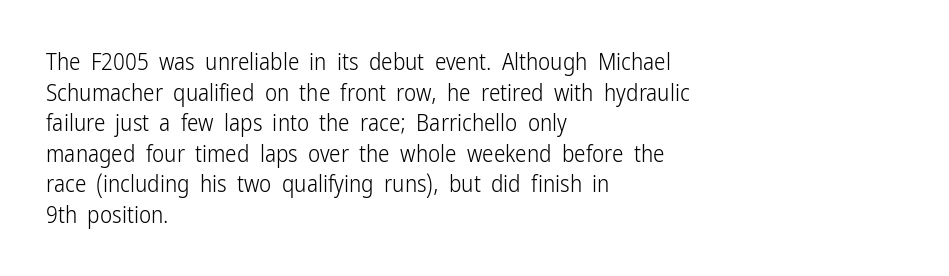
Vertical spacing — default. The text block is weighted toward the left margin, trailing off unevenly rightward. The baseline area is clear. These lines keep a tight, regular rhythm from letter to letter. No extra ink here — the face is not bold.
